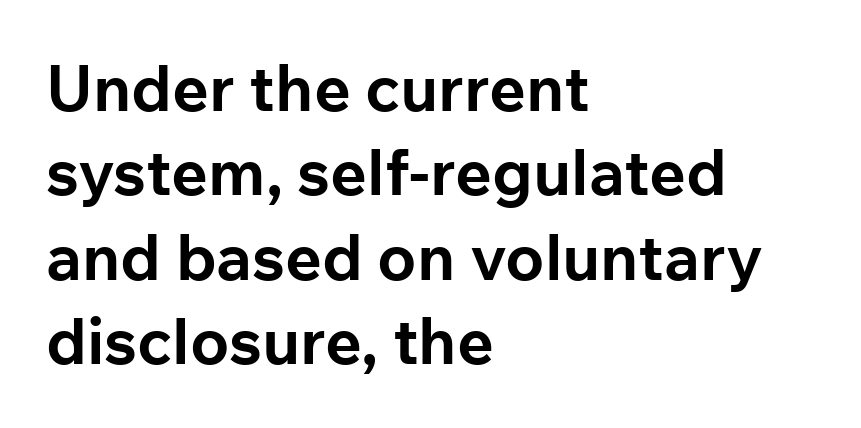
Q: Is the text bold? A: Yes.
Q: Is the text italic (slanted)? A: No, it is upright.
Q: Is the typeface a serif or a sans-serif typeface? A: Sans-serif.
Q: Is the text underlined? A: No.
Q: How is the paragraph aligned? A: Left-aligned.
Q: Is the spacing between letters normal or unusually wide? A: Normal.
Q: Is the spacing between lines tight, normal or loose? A: Normal.
Q: Width (condensed, normal, or wide)? A: Normal.
Q: Stroke contrast? A: Low.
Q: x-height? A: Medium.
Q: Monospaced? A: No.
